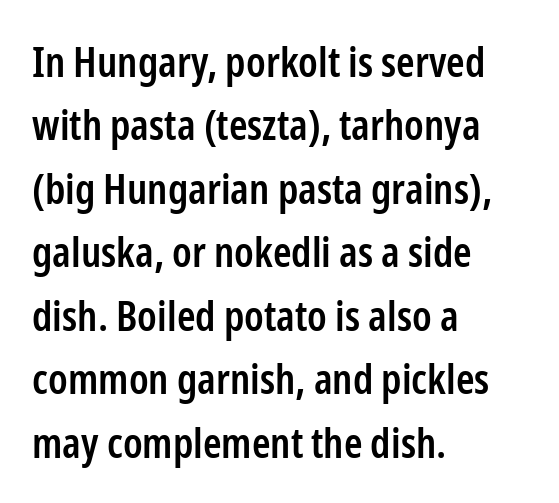
The image shows 42 px semibold, condensed sans-serif type, upright; set left-aligned, normal line spacing (1.51x), normal letter spacing, not underlined; low stroke contrast and a medium x-height.
